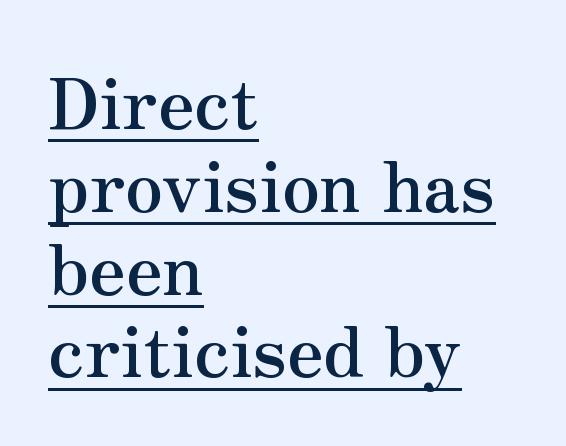
The image shows 69 px semibold serif type, upright; set left-aligned, line spacing 1.2x, normal letter spacing, underlined; medium stroke contrast and a small x-height.
